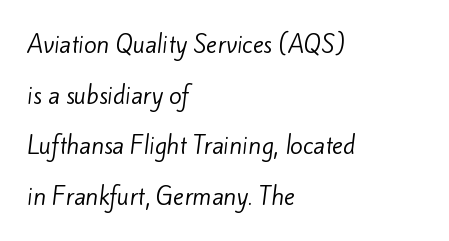
{"bold": "no", "underline": "no", "align": "left", "line_spacing": "loose", "line_spacing_ratio": 2.2, "letter_spacing": "normal", "letter_spacing_em": 0.0, "glyph_px": 23}
